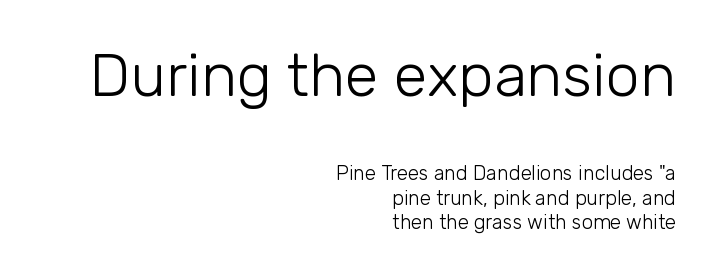
The image shows 61 px light sans-serif type, upright; set right-aligned, line spacing 1.22x, normal letter spacing, not underlined; the first (top) block is 3.05x larger; low stroke contrast and a medium x-height.
